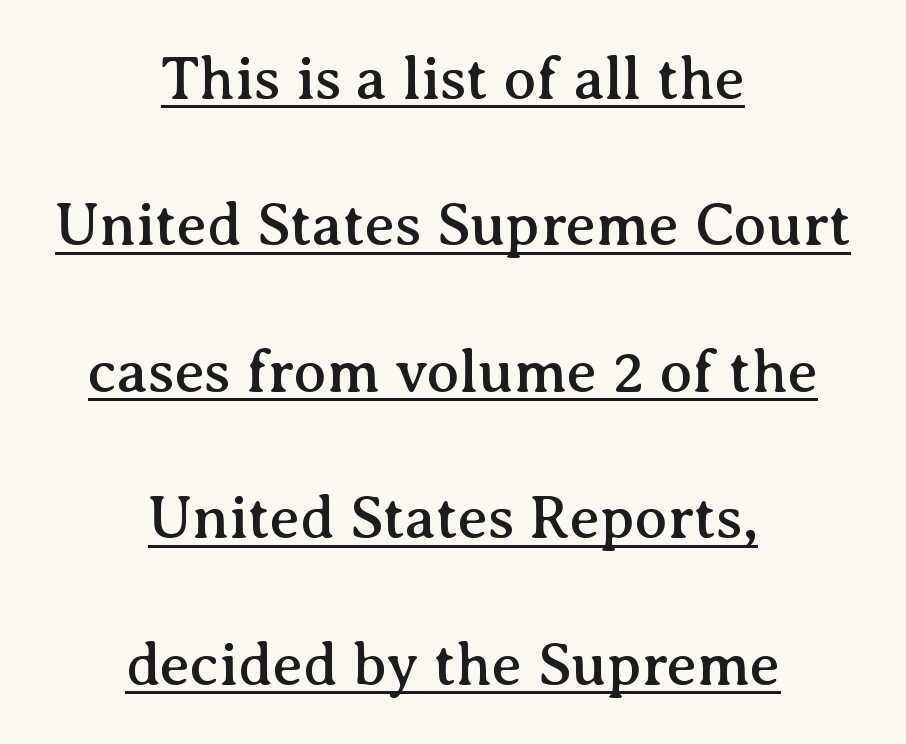
What's the leading like? Stretched, with rows far apart. Is there any slant? The stems are plumb. Has an underline been added? It has. The letters advance in unequal steps, a hallmark of proportional type. Glyph-to-glyph distance matches everyday printed text.
